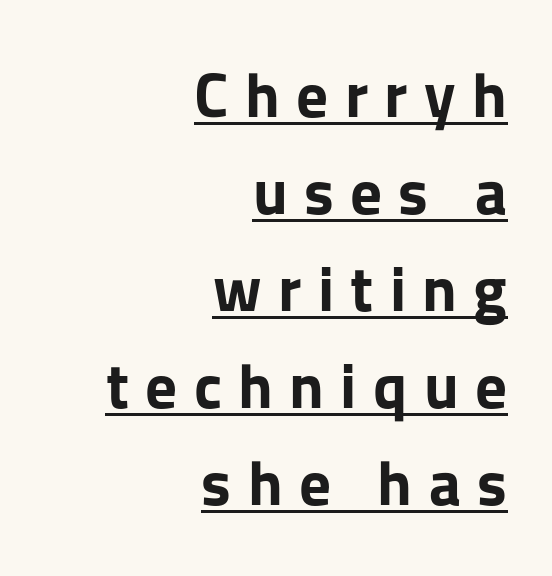
Compared with typical paragraphs, the rows here are spaced about the same. Each line ends at the same right margin while the left side varies. Emphasis by weight is at full strength: bold. Type style note: lacks serifs. This sample carries an underscore along the baseline area. Each letter keeps its own natural width here, so spacing adapts to shape.
